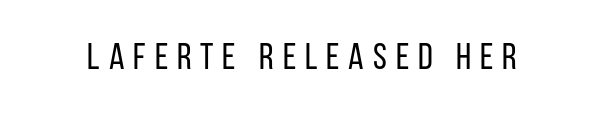
{"serif": "no", "italic": "no", "bold": "no", "weight": "regular", "width": "condensed", "stroke_contrast": "low", "x_height": "large", "monospaced": "no", "underline": "no", "letter_spacing": "wide", "letter_spacing_em": 0.24, "glyph_px": 37}
